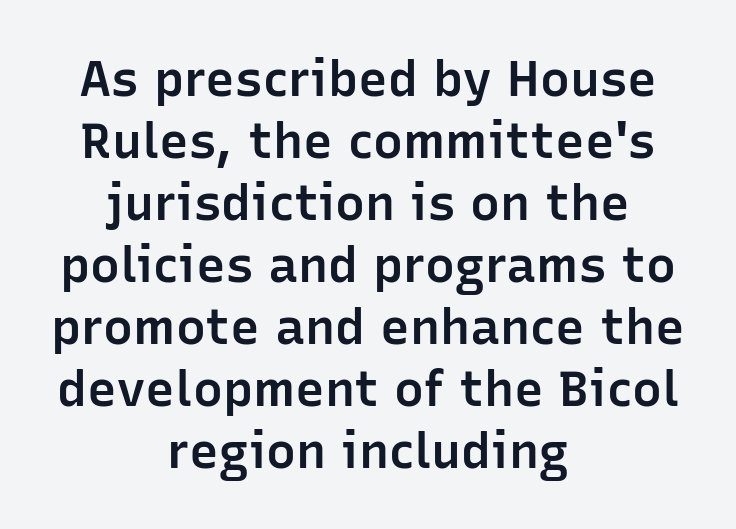
{"serif": "no", "italic": "no", "bold": "semi", "weight": "semibold", "width": "normal", "stroke_contrast": "low", "x_height": "medium", "monospaced": "no", "underline": "no", "align": "center", "line_spacing_ratio": 1.24, "letter_spacing": "normal", "letter_spacing_em": 0.0, "glyph_px": 50}
